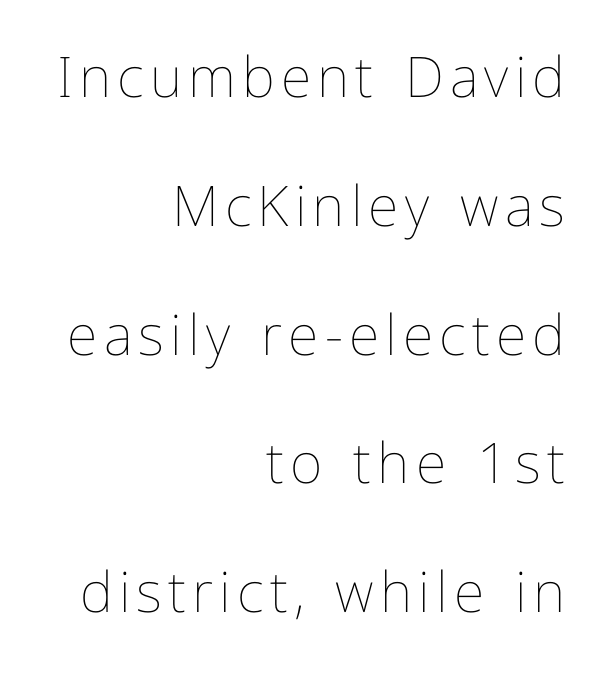
You can tell it's not italic because the verticals are truly vertical. If you drew a ruler down the right edge, every line would touch it. Clear beneath every line of the passage. You could not count columns in this text — the font is proportionally spaced. Interline gaps are noticeably wide in this sample.
